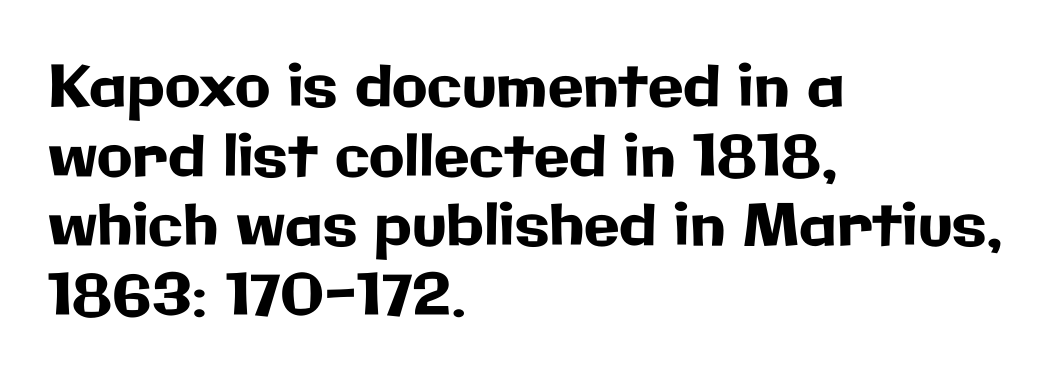
{"serif": "no", "italic": "no", "width": "normal", "stroke_contrast": "low", "x_height": "medium", "monospaced": "no", "underline": "no", "align": "left", "line_spacing_ratio": 1.2, "letter_spacing": "normal", "letter_spacing_em": 0.0, "glyph_px": 58}
